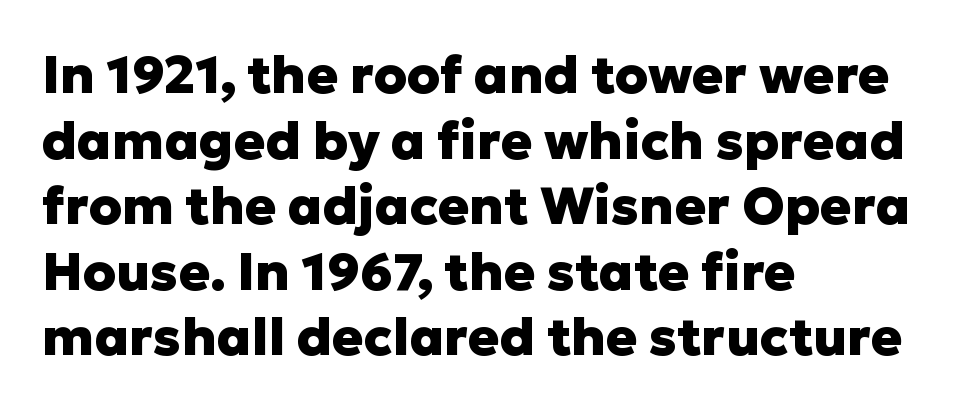
Lines of text with bare space underneath. The face used here is proportionally spaced, like ordinary book or web type. Horizontal alignment here is leftward, the default for most running prose. Compared with typical paragraphs, the rows here are spaced about the same.
